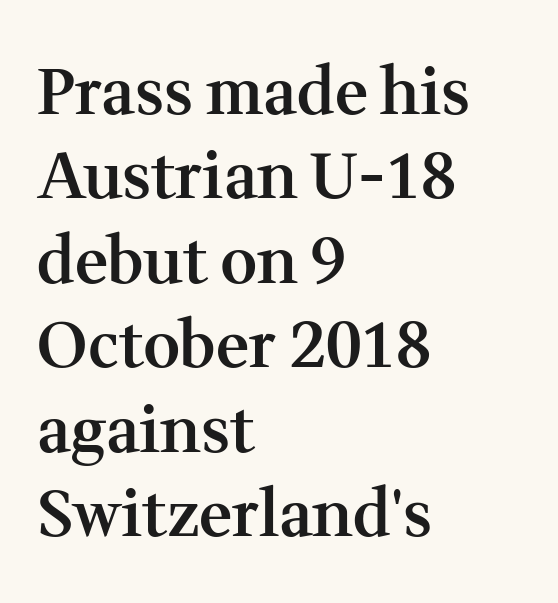
{"serif": "yes", "italic": "no", "bold": "semi", "weight": "semibold", "width": "normal", "stroke_contrast": "medium", "x_height": "medium", "monospaced": "no", "underline": "no", "align": "left", "line_spacing": "normal", "line_spacing_ratio": 1.32, "letter_spacing": "normal", "letter_spacing_em": 0.0, "glyph_px": 64}
